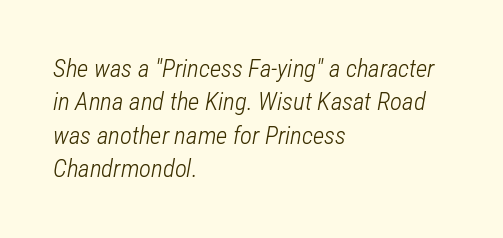
{"italic": "yes", "lean": "right", "slant_degrees": 12, "bold": "no", "underline": "no", "align": "left", "line_spacing": "normal", "line_spacing_ratio": 1.34, "letter_spacing": "normal", "letter_spacing_em": 0.0, "glyph_px": 25}
